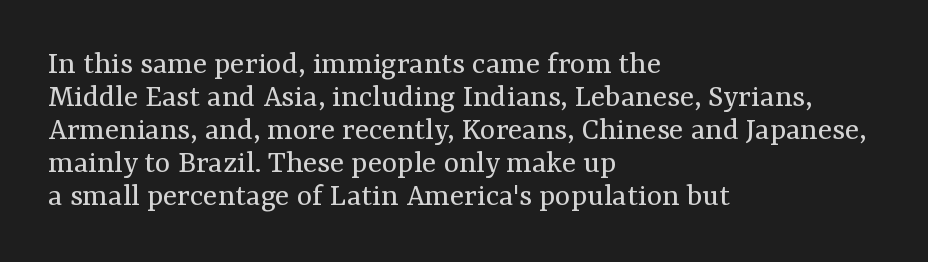
The image shows 33 px regular-weight serif type, upright; set left-aligned, tight line spacing (1.0x), normal letter spacing, not underlined; medium stroke contrast and a medium x-height.
